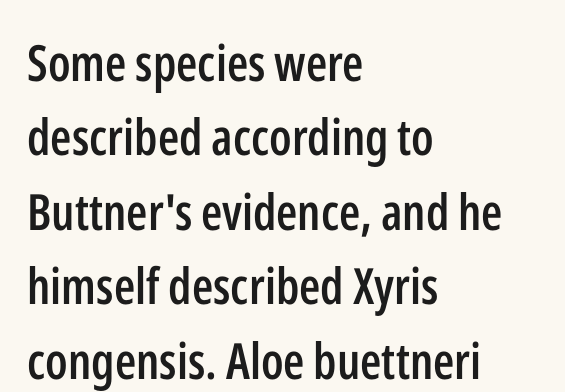
Q: Is the text bold? A: Semi-bold.
Q: Is the text italic (slanted)? A: No, it is upright.
Q: Is the typeface a serif or a sans-serif typeface? A: Sans-serif.
Q: Is the text underlined? A: No.
Q: How is the paragraph aligned? A: Left-aligned.
Q: Is the spacing between letters normal or unusually wide? A: Normal.
Q: Is the spacing between lines tight, normal or loose? A: Normal.
Q: Width (condensed, normal, or wide)? A: Condensed.
Q: Stroke contrast? A: Low.
Q: x-height? A: Medium.
Q: Monospaced? A: No.
